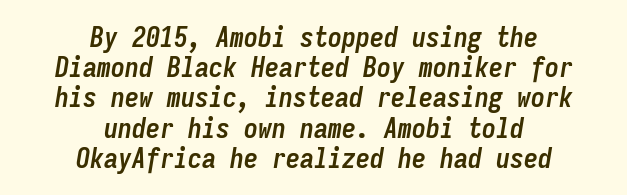
The image shows 28 px semibold, condensed type, italic (leaning right), monospaced; set centered, tight line spacing (1.08x), normal letter spacing, not underlined; low stroke contrast and a medium x-height.
